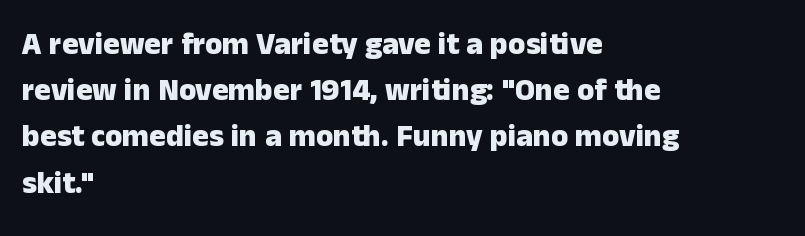
{"serif": "no", "italic": "no", "bold": "yes", "weight": "heavy", "width": "normal", "stroke_contrast": "low", "x_height": "medium", "monospaced": "no", "underline": "no", "align": "left", "line_spacing": "normal", "line_spacing_ratio": 1.49, "letter_spacing": "normal", "letter_spacing_em": 0.0, "glyph_px": 31}
